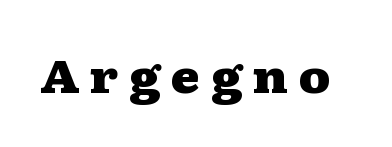
The image shows 45 px heavy, wide serif type, upright; set unusually wide letter spacing (+0.23 em), not underlined; medium stroke contrast and a medium x-height.
